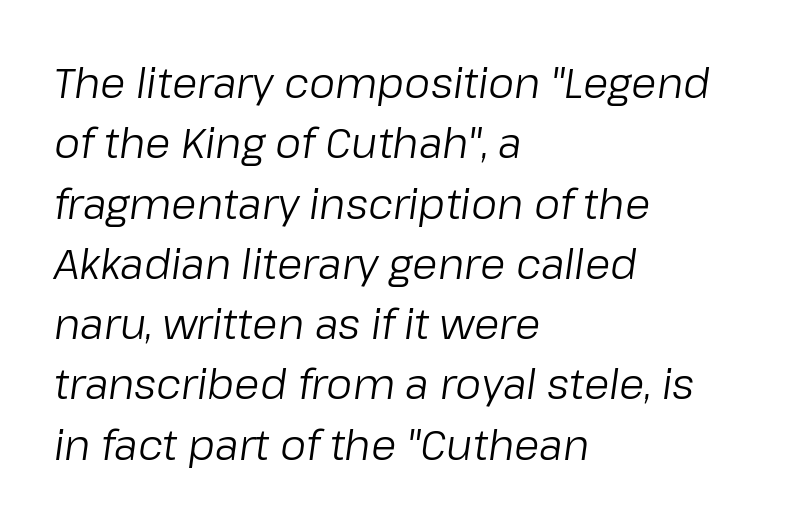
{"italic": "yes", "lean": "right", "slant_degrees": 8, "bold": "no", "weight": "regular", "width": "normal", "stroke_contrast": "low", "x_height": "medium", "monospaced": "no", "underline": "no", "align": "left", "line_spacing": "normal", "line_spacing_ratio": 1.47, "letter_spacing": "normal", "letter_spacing_em": 0.0, "glyph_px": 41}
